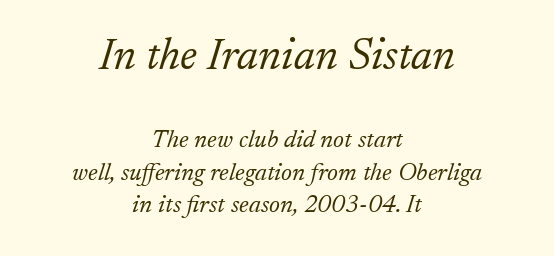
Q: Is the text bold? A: No.
Q: Is the text italic (slanted)? A: Yes, it leans right by about 17 degrees.
Q: Is the typeface a serif or a sans-serif typeface? A: Serif.
Q: Is the text underlined? A: No.
Q: How is the paragraph aligned? A: Centered.
Q: Is the spacing between letters normal or unusually wide? A: Normal.
Q: Is the spacing between lines tight, normal or loose? A: Normal.
Q: Which block of text is set in a larger size, the first (top) or the second (bottom)? A: The first (top) one.
Q: Width (condensed, normal, or wide)? A: Normal.
Q: Stroke contrast? A: Low.
Q: x-height? A: Small.
Q: Monospaced? A: No.
